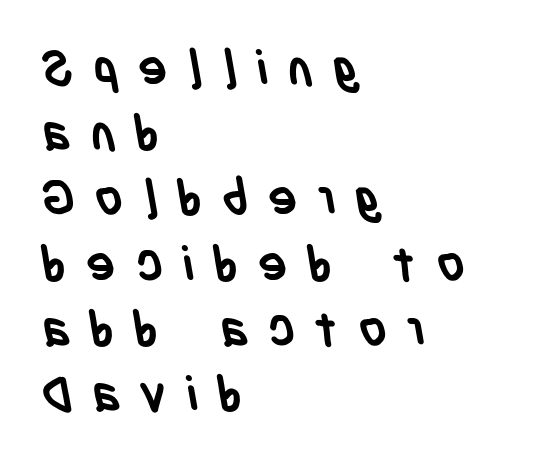
{"serif": "no", "bold": "yes", "weight": "semibold", "width": "condensed", "stroke_contrast": "low", "x_height": "large", "monospaced": "no", "underline": "no", "align": "left", "line_spacing": "normal", "line_spacing_ratio": 1.33, "letter_spacing": "wide", "letter_spacing_em": 0.4, "glyph_px": 49}
